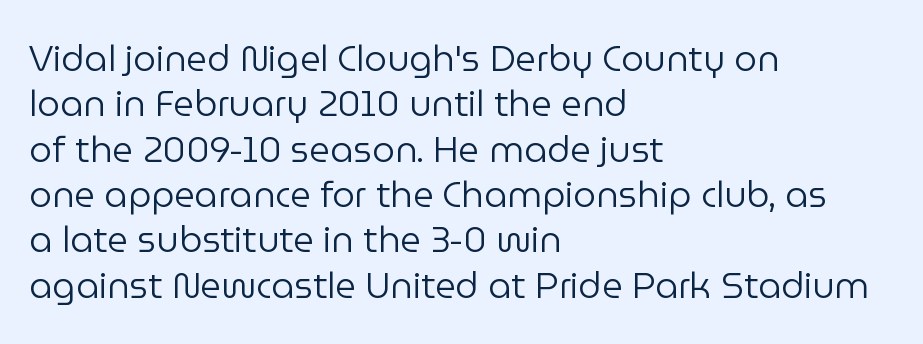
{"serif": "no", "italic": "no", "bold": "no", "weight": "regular", "width": "normal", "stroke_contrast": "low", "x_height": "medium", "monospaced": "no", "underline": "no", "align": "left", "line_spacing": "normal", "line_spacing_ratio": 1.26, "letter_spacing": "normal", "letter_spacing_em": 0.0, "glyph_px": 36}
